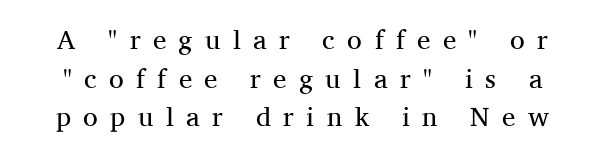
The image shows 27 px text type, upright; set normal line spacing (1.43x), unusually wide letter spacing (+0.46 em), not underlined.
